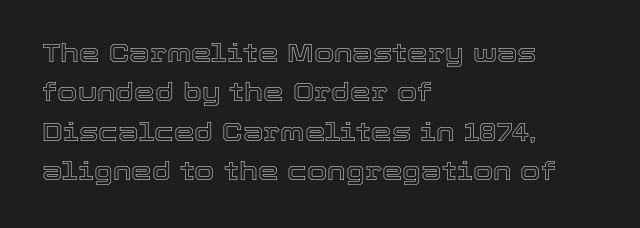
{"italic": "no", "underline": "no", "align": "left", "line_spacing": "normal", "line_spacing_ratio": 1.51, "letter_spacing": "normal", "letter_spacing_em": 0.0, "glyph_px": 26}
